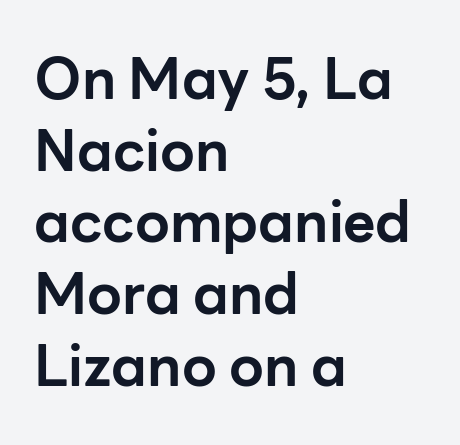
{"serif": "no", "italic": "no", "bold": "yes", "weight": "bold", "width": "normal", "stroke_contrast": "low", "x_height": "medium", "monospaced": "no", "underline": "no", "align": "left", "line_spacing": "normal", "line_spacing_ratio": 1.28, "letter_spacing": "normal", "letter_spacing_em": 0.0, "glyph_px": 56}
